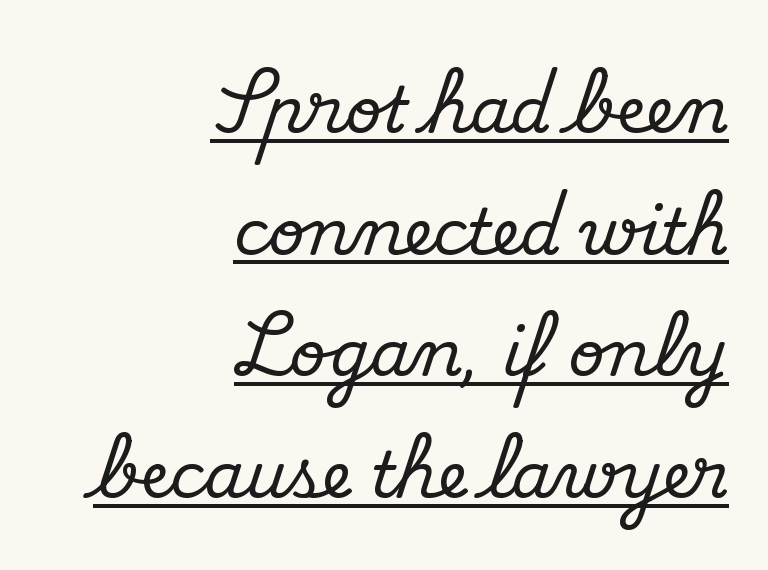
{"serif": "yes", "width": "normal", "stroke_contrast": "medium", "x_height": "small", "monospaced": "no", "underline": "yes", "align": "right", "line_spacing": "loose", "line_spacing_ratio": 1.9, "letter_spacing": "normal", "letter_spacing_em": 0.0, "glyph_px": 64}
